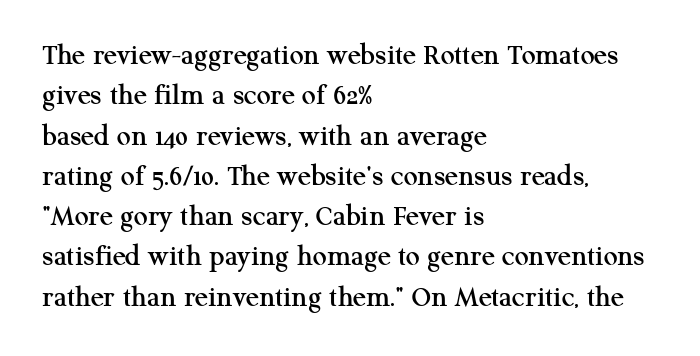
The lines in this sample share a left origin and differ only in where they stop. A typesetter would label this face a serif. Has an underline been added? It has not. Students, observe: this is what conventionally led text looks like. This sample uses an upright cut, with every glyph sitting square on the baseline.
